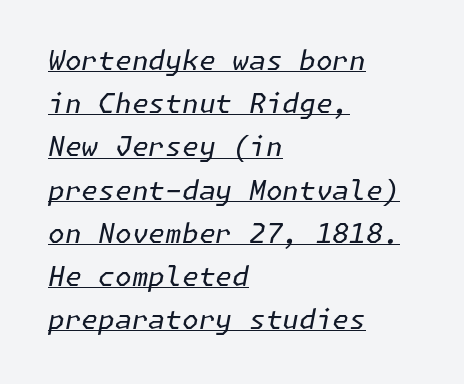
A classic flush-left, rag-right setting is used for this passage. Nothing unusual about the tracking: characters are spaced as the font intends. Like a heading marked for emphasis, these lines bear an underscore. The axis of the letterforms is tilted away from vertical. The space between consecutive lines is moderate.
